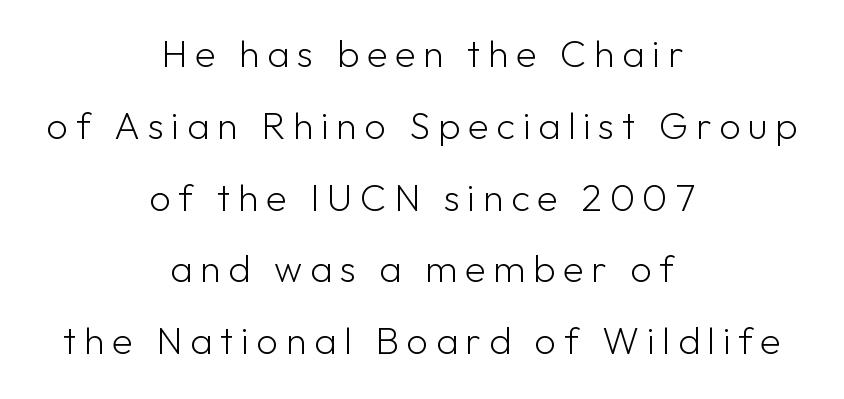
The image shows 38 px light sans-serif type, upright; set centered, line spacing 1.89x, unusually wide letter spacing (+0.2 em), not underlined; low stroke contrast and a medium x-height.
